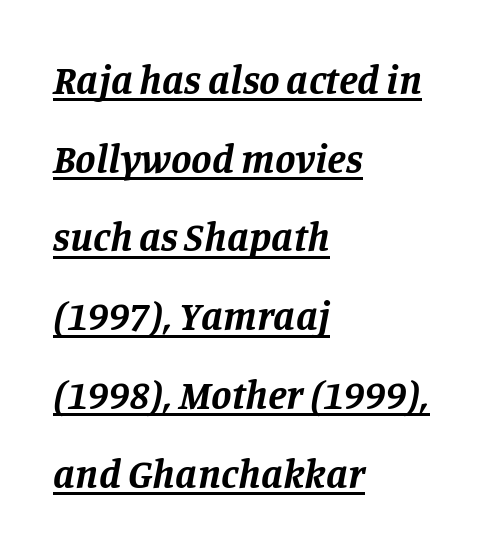
Glyph-to-glyph distance matches everyday printed text. Does the type have serifs? Yes, each stem ends in a small foot. The face used here has the dense, thick strokes of a bold. A student would call this left alignment; a typographer would say flush left, rag right. There's an unmistakable incline to the writing here. The glyphs are accompanied by a horizontal stroke just below them.
